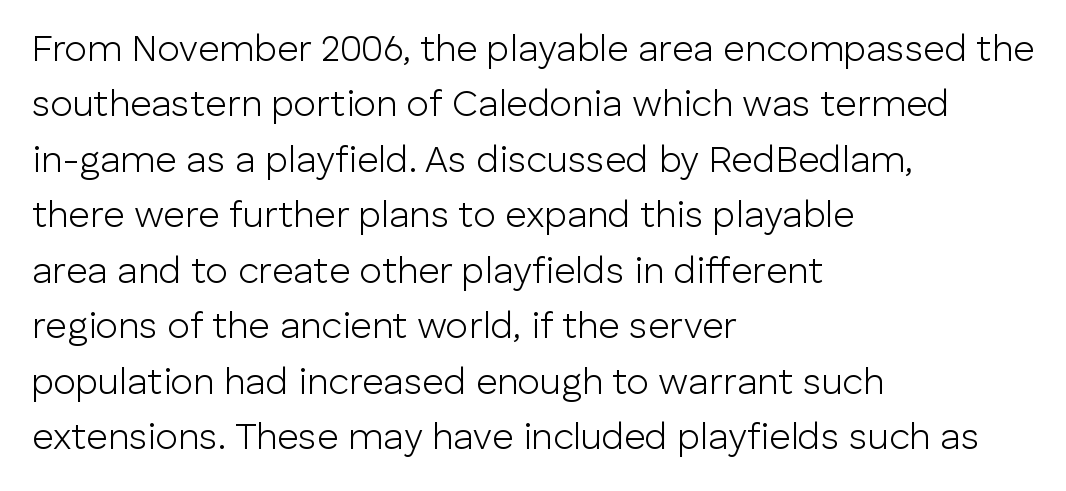
Q: Is the text bold? A: No.
Q: Is the text italic (slanted)? A: No, it is upright.
Q: Is the typeface a serif or a sans-serif typeface? A: Sans-serif.
Q: Is the text underlined? A: No.
Q: How is the paragraph aligned? A: Left-aligned.
Q: Is the spacing between letters normal or unusually wide? A: Normal.
Q: Is the spacing between lines tight, normal or loose? A: Normal.
Q: Width (condensed, normal, or wide)? A: Normal.
Q: Stroke contrast? A: Low.
Q: x-height? A: Medium.
Q: Monospaced? A: No.
